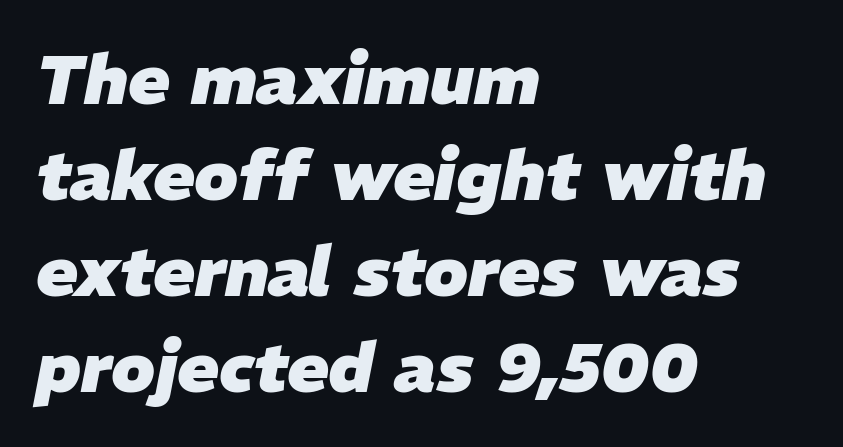
Q: Is the text bold? A: Yes.
Q: Is the text italic (slanted)? A: Yes, it leans right by about 11 degrees.
Q: Is the text underlined? A: No.
Q: How is the paragraph aligned? A: Left-aligned.
Q: Is the spacing between letters normal or unusually wide? A: Normal.
Q: Is the spacing between lines tight, normal or loose? A: Normal.
Q: Width (condensed, normal, or wide)? A: Normal.
Q: Stroke contrast? A: Low.
Q: x-height? A: Medium.
Q: Monospaced? A: No.
